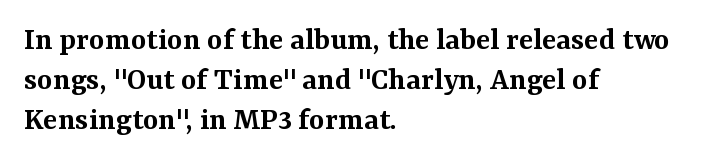
{"serif": "yes", "italic": "no", "bold": "semi", "weight": "semibold", "width": "normal", "stroke_contrast": "medium", "x_height": "medium", "monospaced": "no", "underline": "no", "align": "left", "line_spacing_ratio": 1.21, "letter_spacing": "normal", "letter_spacing_em": 0.0, "glyph_px": 33}
